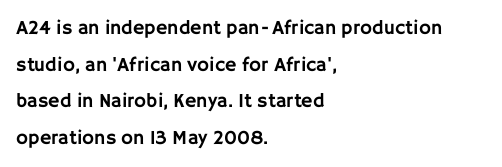
The image shows 20 px text type, upright; set left-aligned, line spacing 1.83x, normal letter spacing, not underlined.
